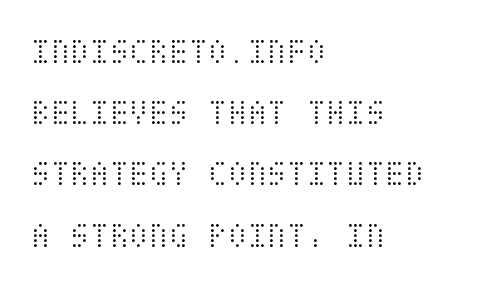
The image shows 36 px light, condensed type, upright; set left-aligned, normal line spacing (1.7x), normal letter spacing, not underlined; medium stroke contrast and a large x-height.
